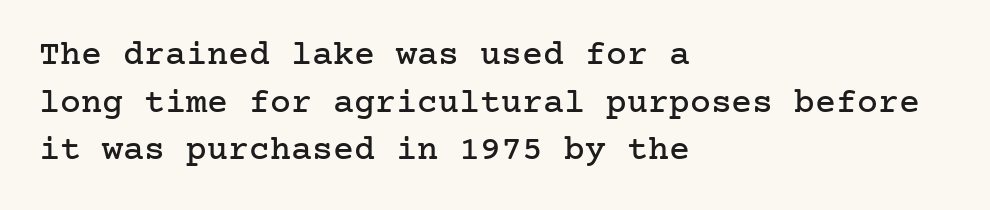
The image shows 35 px serif type, upright; set left-aligned, normal line spacing (1.36x), normal letter spacing, not underlined; low stroke contrast and a medium x-height.
